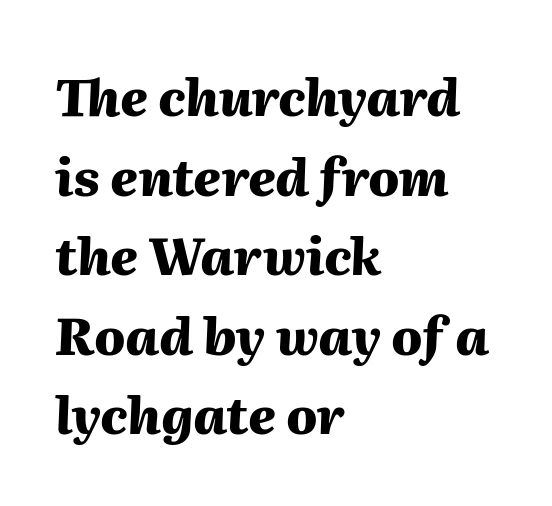
{"italic": "yes", "lean": "right", "slant_degrees": 2, "bold": "yes", "weight": "heavy", "width": "normal", "stroke_contrast": "medium", "x_height": "medium", "monospaced": "no", "underline": "no", "align": "left", "line_spacing": "normal", "line_spacing_ratio": 1.56, "letter_spacing": "normal", "letter_spacing_em": 0.0, "glyph_px": 51}
